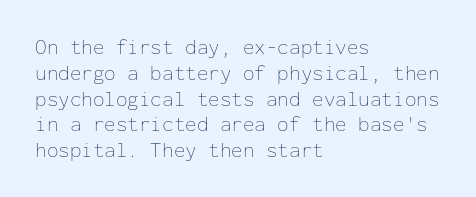
The image shows 21 px text type, upright; set left-aligned, line spacing 1.23x, normal letter spacing, not underlined.
